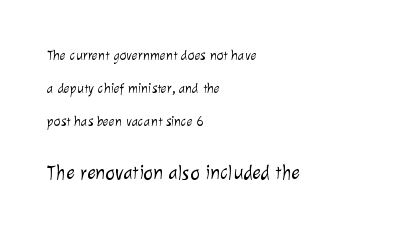
Weight class: somewhere from thin through regular. The tracking reads as untouched default to a designer's eye. Larger block? The one below; the one above is distinctly smaller. The glyphs are unaccompanied by any horizontal stroke below them. The leading is generous, giving the passage an open texture. Horizontally, the lines are justified to the leading edge only.
